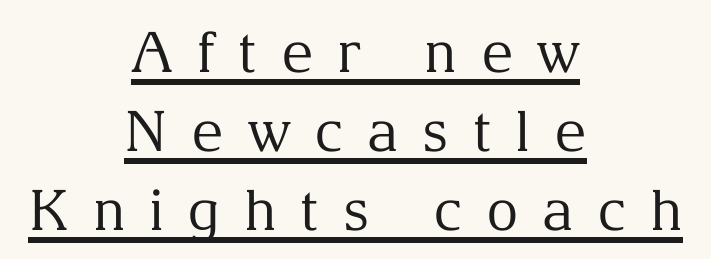
Weight: in the light-to-regular range. The typesetter has applied underlining to the passage shown. Rows of type keep a routine distance in the vertical direction. The typography opts for an upright posture over an oblique one. The type family on display is of the serif kind. Teacher's note: observe the equal gaps on both sides — that is centered alignment.
